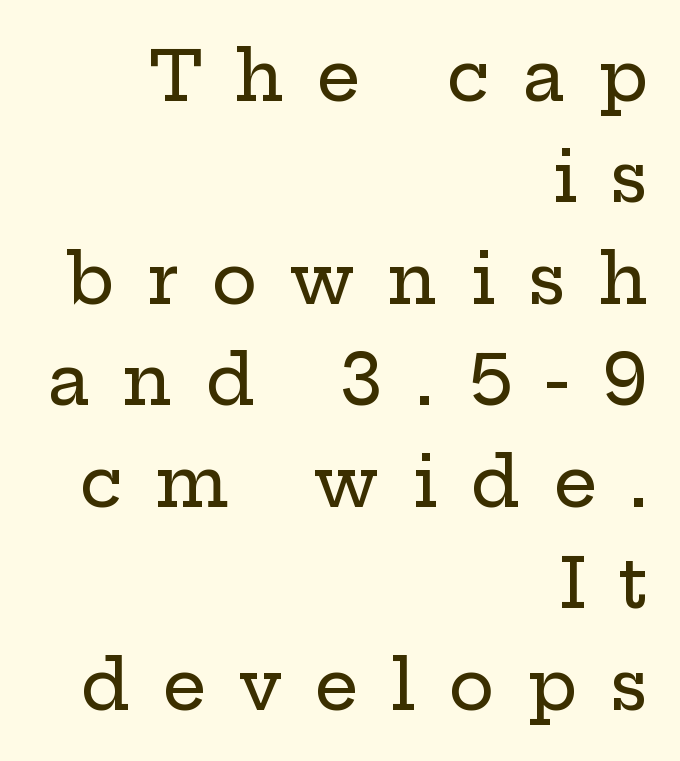
Typographically, this falls in the serif category. Varying glyph widths throughout — classic text-font behaviour. Where is the straight margin? On the right. The strip under each line holds only bare page. If you measured baseline to baseline, you'd find a middling distance. The tracking reads as deliberately expanded to a designer's eye.
